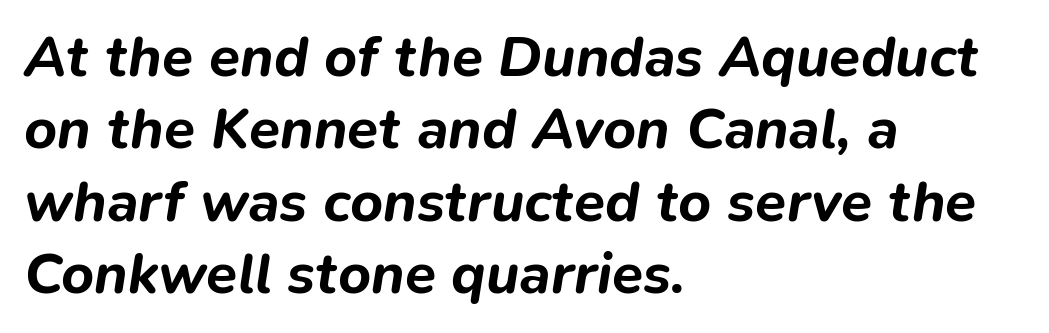
{"italic": "yes", "lean": "right", "slant_degrees": 9, "bold": "yes", "weight": "bold", "width": "normal", "stroke_contrast": "low", "x_height": "medium", "monospaced": "no", "underline": "no", "align": "left", "line_spacing": "normal", "line_spacing_ratio": 1.27, "letter_spacing": "normal", "letter_spacing_em": 0.0, "glyph_px": 57}
